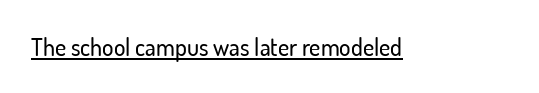
Default kerning and tracking; the words read as compact shapes. Notice how the stems are strictly vertical — no italics here. The glyphs are accompanied by a horizontal stroke just below them.
